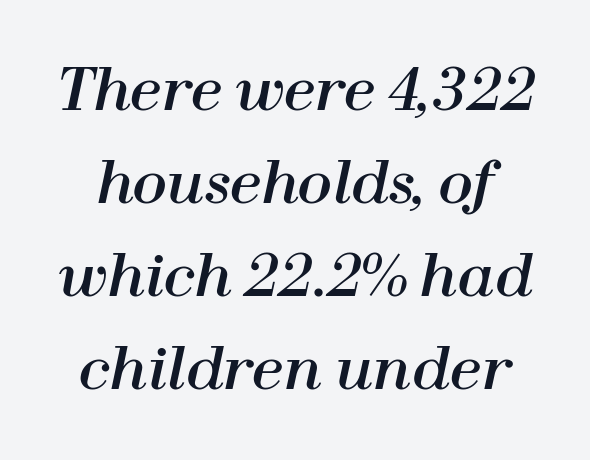
The lines sit at an ordinary, default distance from one another. Tall strokes in this sample are angled rather than plumb. Check the space under the baseline: it is left empty. You could not count columns in this text — the font is proportionally spaced.
